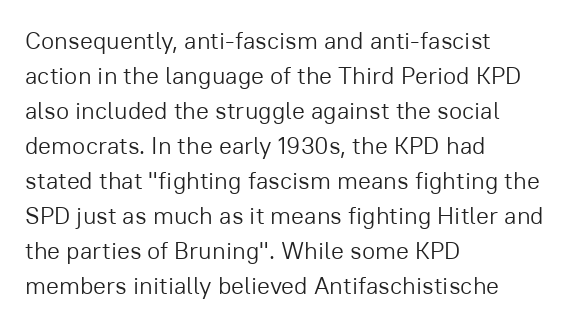
No word sits above an underline. This is the regular roman posture of the typeface. The lines in this sample share a left origin and differ only in where they stop. Successive baselines arrive at the customary interval.
